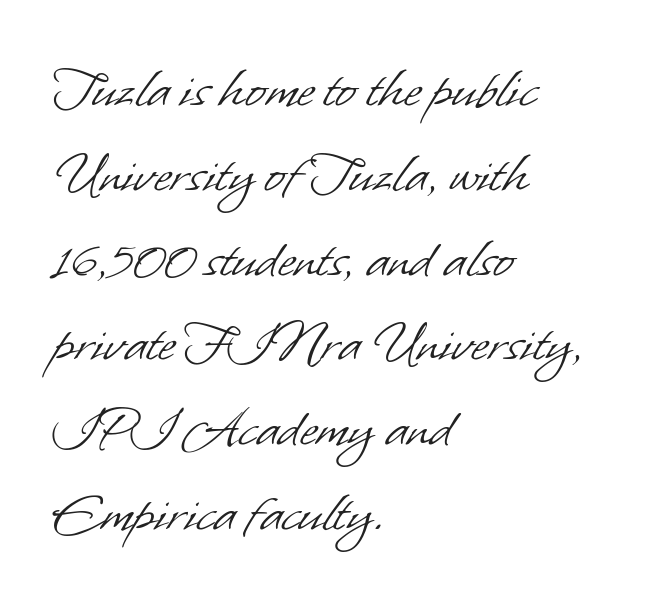
Clear beneath every line of the passage. Here the glyphs are tracked normally, forming tight word shapes. Evenly set lines give the paragraph a standard silhouette. The paragraph has a hard left edge and a soft right edge.
